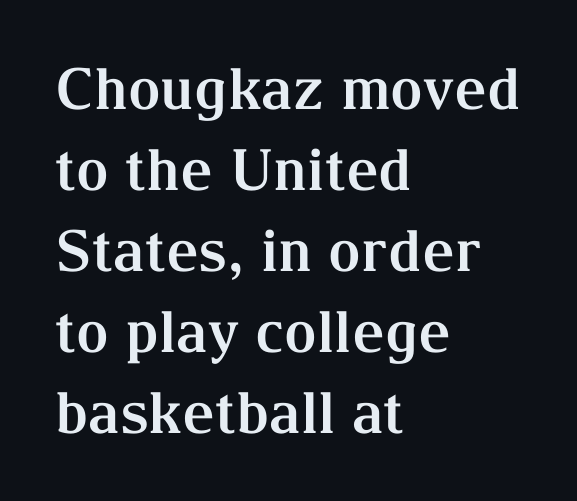
Is there any slant? The stems are plumb. Whoever set this chose a conventional vertical rhythm. The string is rendered with underlining switched off. There is no visible air inserted between adjacent glyphs. The characters display serif detailing at their extremities. Looks like regular typesetting: each glyph gets only the width it needs.
